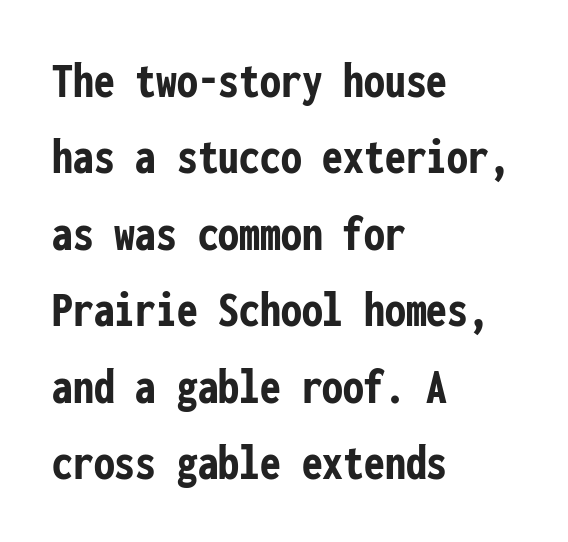
The image shows 52 px semibold, condensed sans-serif type, upright, monospaced; set left-aligned, normal line spacing (1.47x), normal letter spacing, not underlined; low stroke contrast and a medium x-height.
